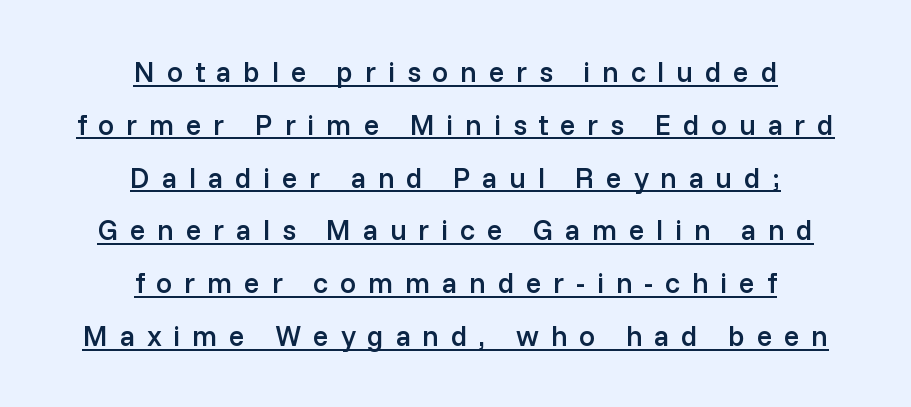
Q: Is the text bold? A: Semi-bold.
Q: Is the text italic (slanted)? A: No, it is upright.
Q: Is the typeface a serif or a sans-serif typeface? A: Sans-serif.
Q: Is the text underlined? A: Yes.
Q: How is the paragraph aligned? A: Centered.
Q: Is the spacing between letters normal or unusually wide? A: Unusually wide.
Q: Width (condensed, normal, or wide)? A: Normal.
Q: Stroke contrast? A: Low.
Q: x-height? A: Medium.
Q: Monospaced? A: No.
